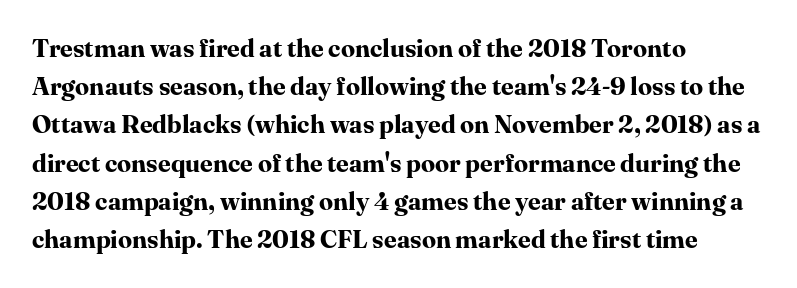
The image shows 25 px bold type, upright; set left-aligned, normal line spacing (1.53x), normal letter spacing, not underlined.
